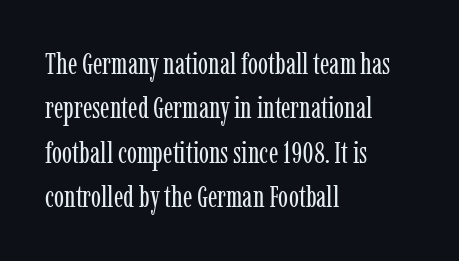
Posture: vertical. One glance says typical: line gaps are just what's usual. If you drew a ruler down the left edge, every line would touch it. Words appear dense and cohesive because spacing is normal.
